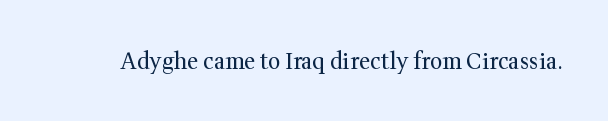
The space directly below the letters is spotless. Quick note: not italic, upright. The line texture is even and compact thanks to regular tracking. These glyphs show unthickened strokes, regular width or finer.
